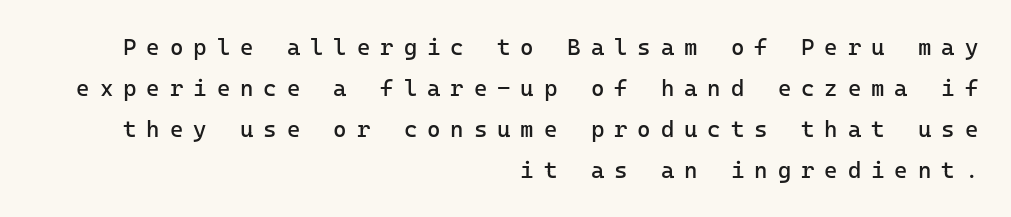
The passage shown is not underscored anywhere. The passage shown is not bold in any degree. Short note: letters widely spaced. Notice how the stems are strictly vertical — no italics here. The ragged edge is on the left, which tells us the setting is flush right.
